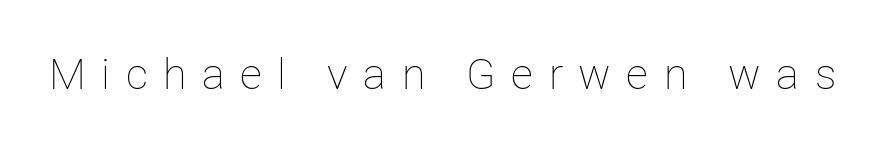
The space directly below the letters is spotless. Stroke mass is kept to a normal reading level or below. The lettering holds an erect, upright posture throughout. Note the varied advance widths — an 'i' is clearly narrower than an 'm'. Loose tracking; the words dissolve into strings of separated letters.
